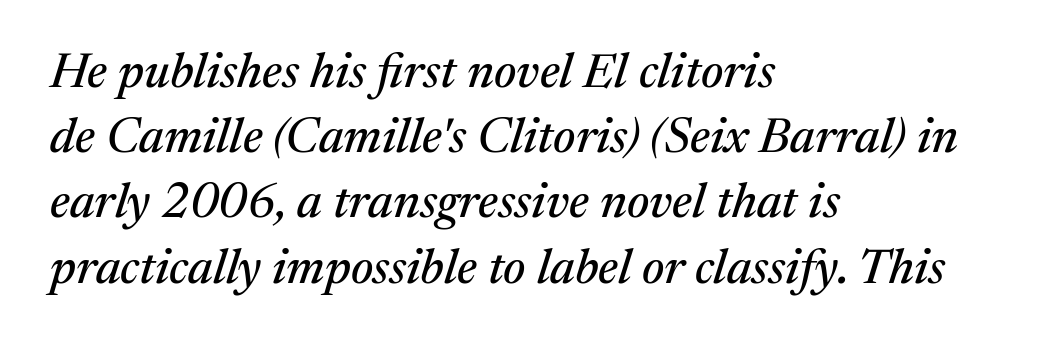
The image shows 49 px serif type, italic (leaning right); set left-aligned, normal line spacing (1.33x), normal letter spacing, not underlined; medium stroke contrast and a medium x-height.
